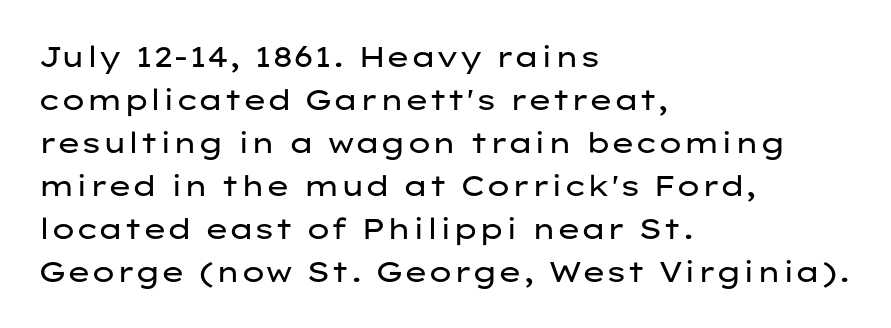
One-word summary of the alignment: left. The area under the type is left untouched. Tracking value appears to be zero — textbook default spacing. A quiet, ordinary-to-light weight characterises the typeface. Every stem runs plumb, perpendicular to the baseline.
